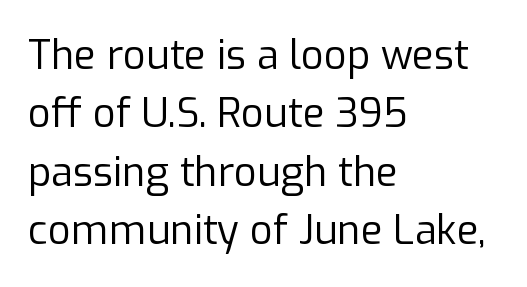
The space between consecutive lines is moderate. The face used here is a sans, in the tradition of grotesques and geometrics. The gap between lines stays unmarked. Teacher's note: observe the even left margin — that is flush-left alignment. Posture: vertical. This sample has the flowing, uneven cadence of proportional lettering.
